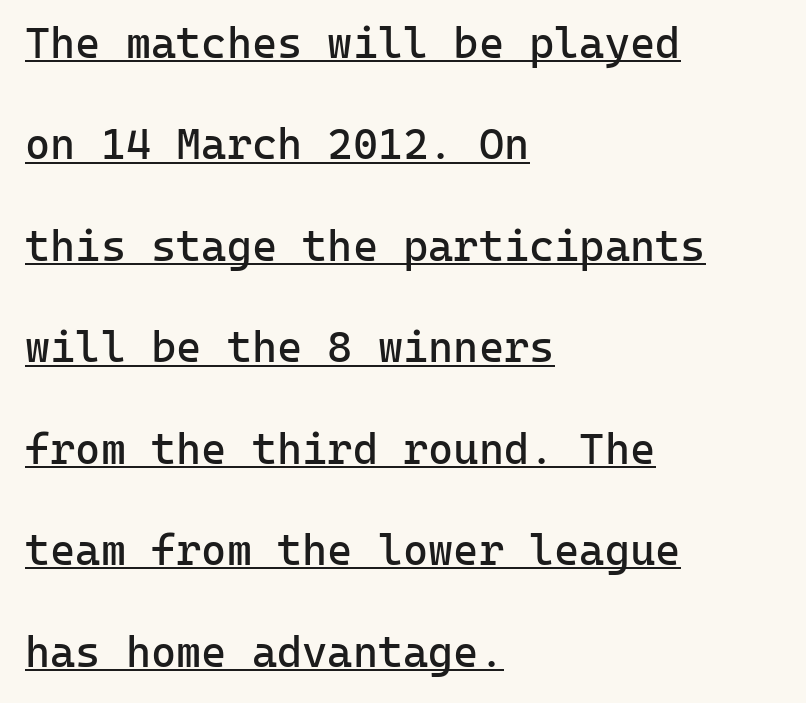
Q: Is the text bold? A: No.
Q: Is the text italic (slanted)? A: No, it is upright.
Q: Is the typeface a serif or a sans-serif typeface? A: Sans-serif.
Q: Is the text underlined? A: Yes.
Q: How is the paragraph aligned? A: Left-aligned.
Q: Is the spacing between letters normal or unusually wide? A: Normal.
Q: Is the spacing between lines tight, normal or loose? A: Loose.
Q: Width (condensed, normal, or wide)? A: Normal.
Q: Stroke contrast? A: Low.
Q: x-height? A: Medium.
Q: Monospaced? A: Yes.
